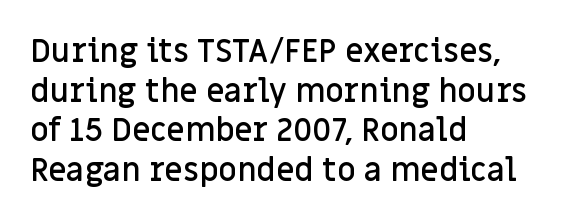
Tall strokes in this sample are plumb rather than angled. The specimen omits any rule beneath the text block's lines. A sans-serif font was chosen for this passage. Every row of glyphs begins at an identical x-position on the left. Bold? Not quite — semibold, heavier than regular but stopping short.
